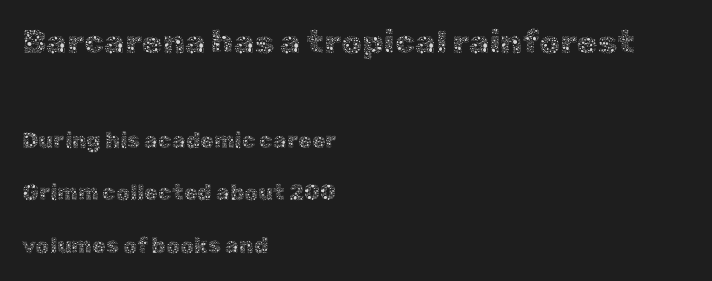
The image shows 33 px thin type, upright; set left-aligned, loose line spacing (2.38x), normal letter spacing, not underlined; the first (top) block is 1.5x larger; a medium x-height.
